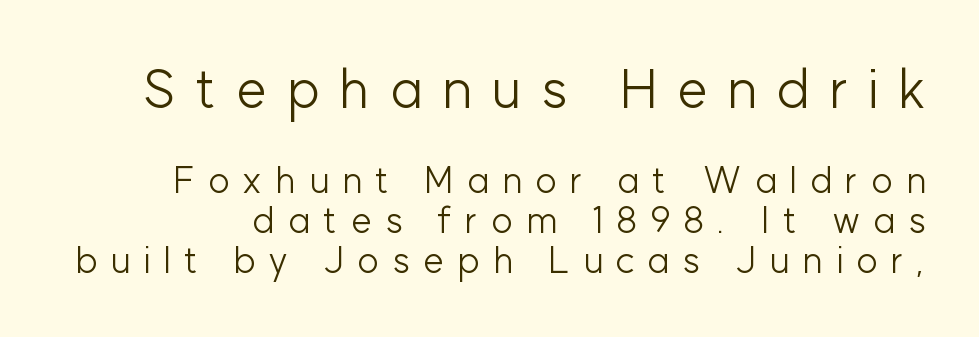
Q: Is the text bold? A: No.
Q: Is the text italic (slanted)? A: No, it is upright.
Q: Is the typeface a serif or a sans-serif typeface? A: Sans-serif.
Q: Is the text underlined? A: No.
Q: Is the spacing between letters normal or unusually wide? A: Unusually wide.
Q: Is the spacing between lines tight, normal or loose? A: Tight.
Q: Which block of text is set in a larger size, the first (top) or the second (bottom)? A: The first (top) one.
Q: Width (condensed, normal, or wide)? A: Normal.
Q: Stroke contrast? A: Low.
Q: x-height? A: Medium.
Q: Monospaced? A: No.
